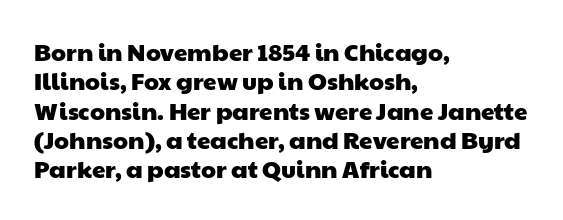
The image shows 24 px text type; set left-aligned, line spacing 1.22x, normal letter spacing, not underlined.
